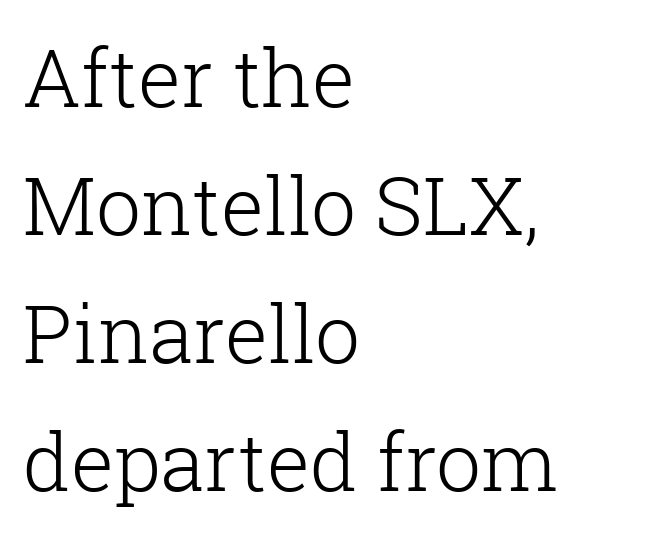
Type style note: has serifs. Italic? Not at all — the glyphs are vertical. Weight class: somewhere from thin through regular. Is this a fixed-width face? No — the glyphs have proportional, varying widths. Vertical spacing — default.
